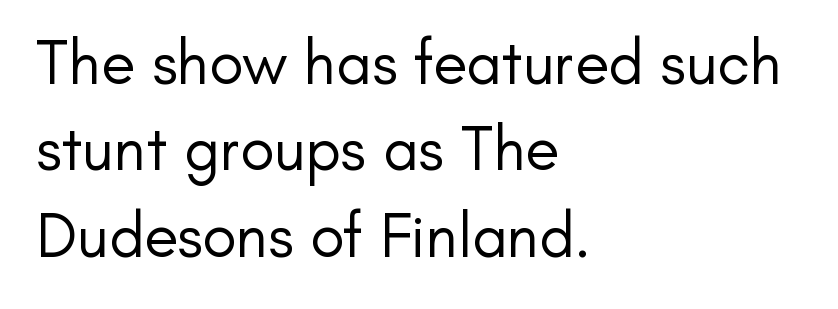
In terms of letterspacing, this is plain default setting. Regarding leading, the lines here are spaced in the standard way. Every character sits straight up, as roman type does. Caption: face not bold, strokes unweighted.
